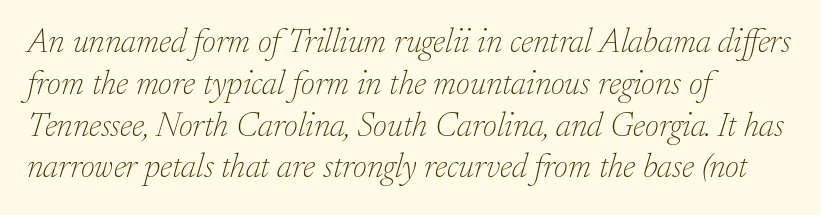
Q: Is the text bold? A: No.
Q: Is the text italic (slanted)? A: Yes, it leans right by about 17 degrees.
Q: Is the typeface a serif or a sans-serif typeface? A: Serif.
Q: Is the text underlined? A: No.
Q: How is the paragraph aligned? A: Left-aligned.
Q: Is the spacing between letters normal or unusually wide? A: Normal.
Q: Width (condensed, normal, or wide)? A: Normal.
Q: Stroke contrast? A: Low.
Q: x-height? A: Small.
Q: Monospaced? A: No.
